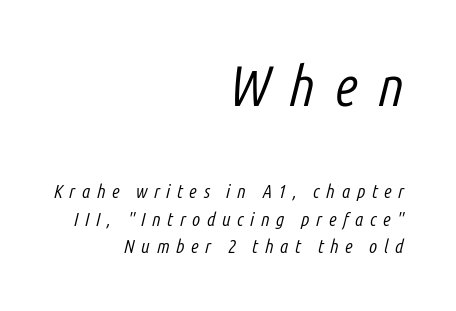
Plain, unruled lines of type. The rendering applies a slant to the glyphs. The rows are spaced the way most documents space them. Note: larger setting up top, smaller setting below.
